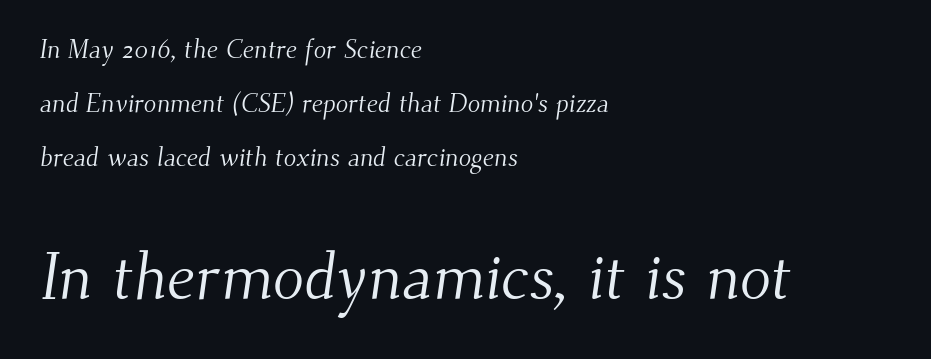
{"serif": "yes", "bold": "no", "weight": "light", "width": "normal", "stroke_contrast": "medium", "x_height": "small", "monospaced": "no", "underline": "no", "align": "left", "line_spacing": "loose", "line_spacing_ratio": 2.08, "letter_spacing": "normal", "letter_spacing_em": 0.0, "larger_block": "second", "size_ratio": 2.5, "glyph_px": 65}
